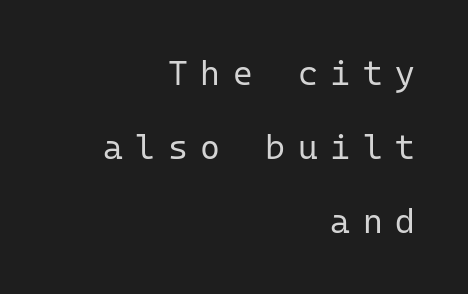
Q: Is the text bold? A: No.
Q: Is the text italic (slanted)? A: No, it is upright.
Q: Is the typeface a serif or a sans-serif typeface? A: Sans-serif.
Q: Is the text underlined? A: No.
Q: How is the paragraph aligned? A: Right-aligned.
Q: Is the spacing between letters normal or unusually wide? A: Unusually wide.
Q: Is the spacing between lines tight, normal or loose? A: Loose.
Q: Width (condensed, normal, or wide)? A: Normal.
Q: Stroke contrast? A: Low.
Q: x-height? A: Medium.
Q: Monospaced? A: Yes.
